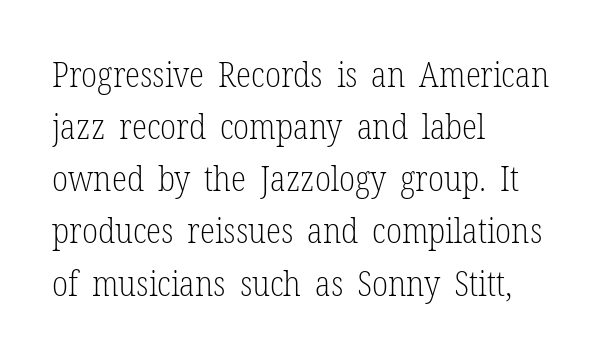
The image shows 35 px light, condensed serif type, upright; set left-aligned, normal line spacing (1.49x), normal letter spacing, not underlined; low stroke contrast and a medium x-height.
